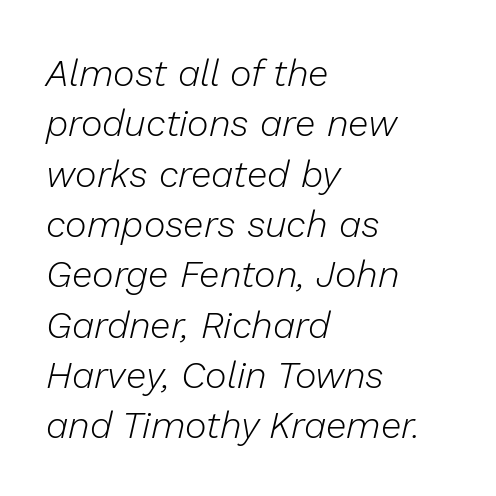
Q: Is the text bold? A: No.
Q: Is the text italic (slanted)? A: Yes, it leans right by about 13 degrees.
Q: Is the text underlined? A: No.
Q: How is the paragraph aligned? A: Left-aligned.
Q: Is the spacing between letters normal or unusually wide? A: Normal.
Q: Is the spacing between lines tight, normal or loose? A: Normal.
Q: Width (condensed, normal, or wide)? A: Normal.
Q: Stroke contrast? A: Low.
Q: x-height? A: Medium.
Q: Monospaced? A: No.
